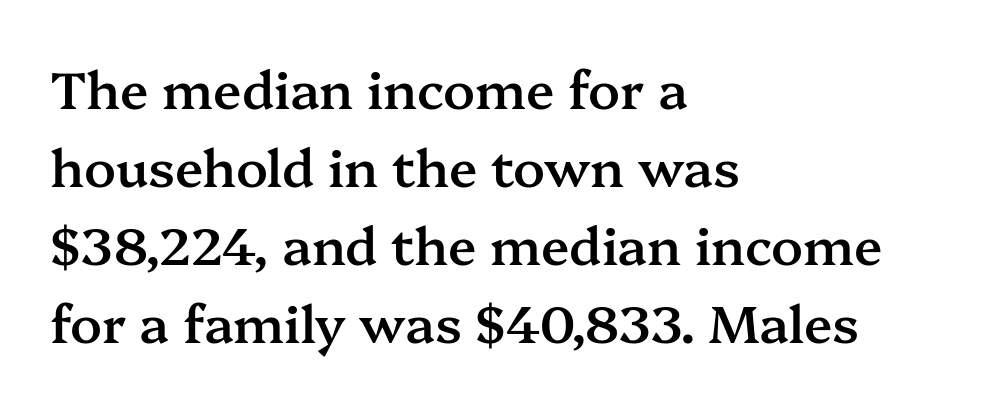
The image shows 52 px semibold serif type, upright; set left-aligned, normal line spacing (1.5x), normal letter spacing, not underlined; medium stroke contrast and a medium x-height.
